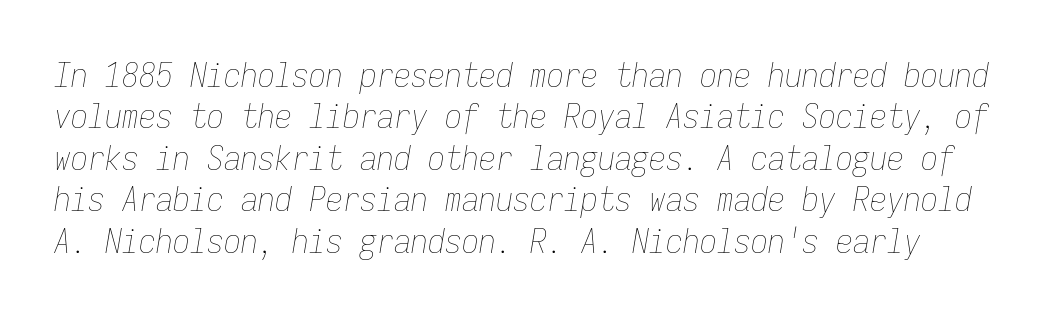
The image shows 34 px thin, condensed type, italic (leaning right), monospaced; set line spacing 1.22x, normal letter spacing, not underlined; low stroke contrast and a medium x-height.
